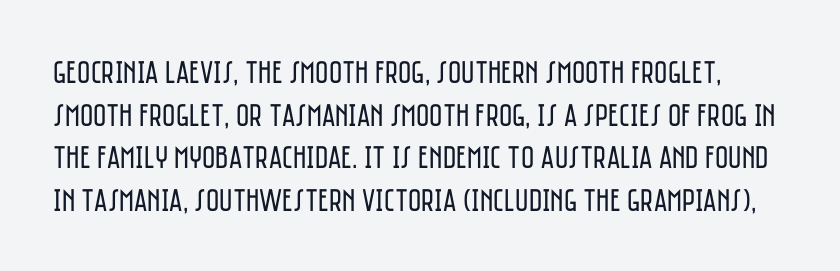
{"serif": "no", "italic": "no", "bold": "no", "weight": "regular", "width": "condensed", "stroke_contrast": "low", "x_height": "large", "monospaced": "no", "underline": "no", "line_spacing": "normal", "line_spacing_ratio": 1.33, "letter_spacing": "normal", "letter_spacing_em": 0.0, "glyph_px": 32}
